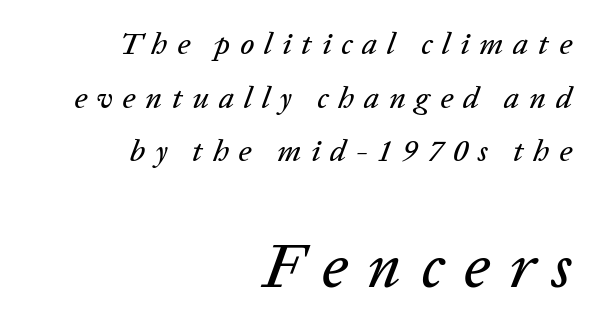
Any mark beneath the type? The region is blank. Substantial extra tracking has been applied to these lines. The passage shown leans; its letterforms are oblique. Size contrast runs from small at the top to large at the bottom.
